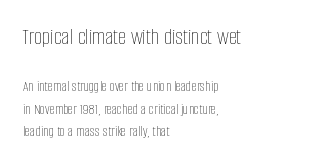
The image shows 23 px text type, upright; set left-aligned, normal line spacing (1.53x), normal letter spacing, not underlined; the first (top) block is 1.53x larger.
